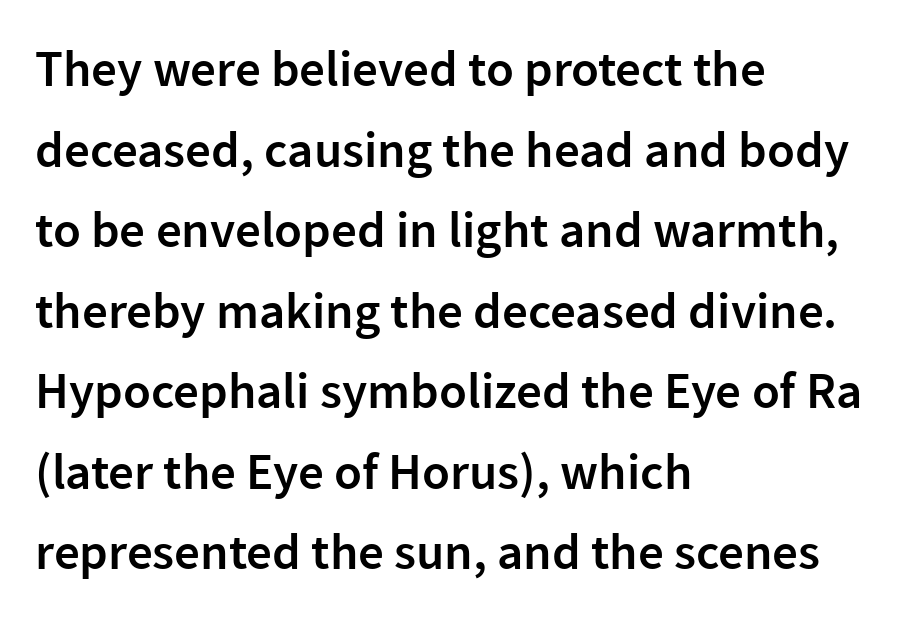
Q: Is the text bold? A: Semi-bold.
Q: Is the text italic (slanted)? A: No, it is upright.
Q: Is the typeface a serif or a sans-serif typeface? A: Sans-serif.
Q: Is the text underlined? A: No.
Q: How is the paragraph aligned? A: Left-aligned.
Q: Is the spacing between letters normal or unusually wide? A: Normal.
Q: Is the spacing between lines tight, normal or loose? A: Normal.
Q: Width (condensed, normal, or wide)? A: Normal.
Q: Stroke contrast? A: Low.
Q: x-height? A: Medium.
Q: Monospaced? A: No.
